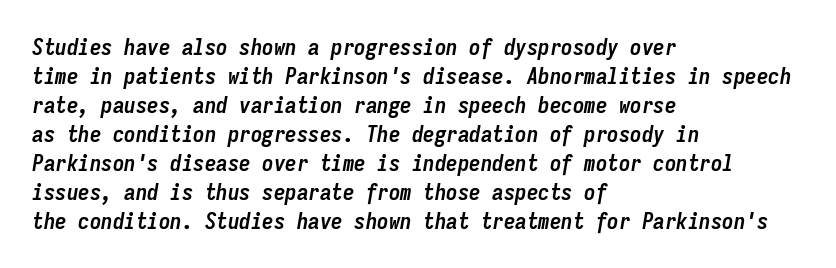
Q: Is the text bold? A: Yes.
Q: Is the text italic (slanted)? A: Yes, it leans right by about 9 degrees.
Q: Is the text underlined? A: No.
Q: How is the paragraph aligned? A: Left-aligned.
Q: Is the spacing between letters normal or unusually wide? A: Normal.
Q: Is the spacing between lines tight, normal or loose? A: Normal.
